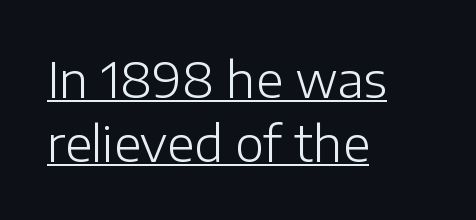
{"serif": "no", "italic": "no", "bold": "no", "weight": "light", "width": "normal", "stroke_contrast": "low", "x_height": "medium", "monospaced": "no", "underline": "yes", "align": "left", "line_spacing": "normal", "line_spacing_ratio": 1.3, "letter_spacing": "normal", "letter_spacing_em": 0.0, "glyph_px": 49}
